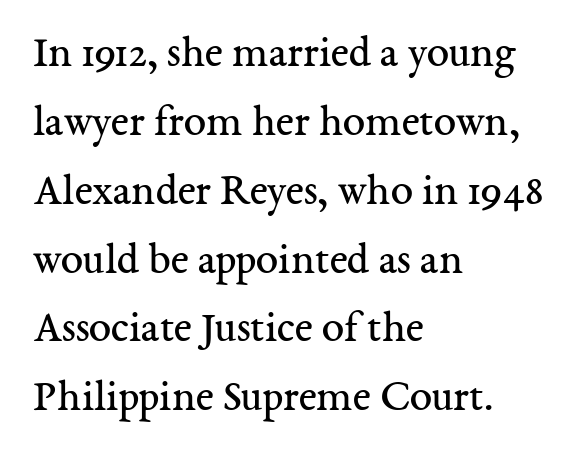
The image shows 45 px regular-weight serif type, upright; set left-aligned, normal line spacing (1.53x), normal letter spacing, not underlined; medium stroke contrast and a medium x-height.
